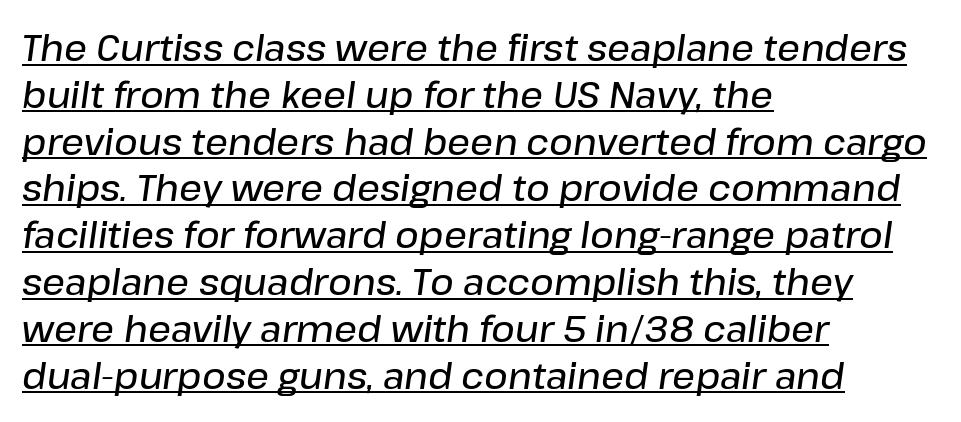
The image shows 36 px semibold type, italic (leaning right); set left-aligned, normal line spacing (1.3x), normal letter spacing, underlined; low stroke contrast and a medium x-height.
